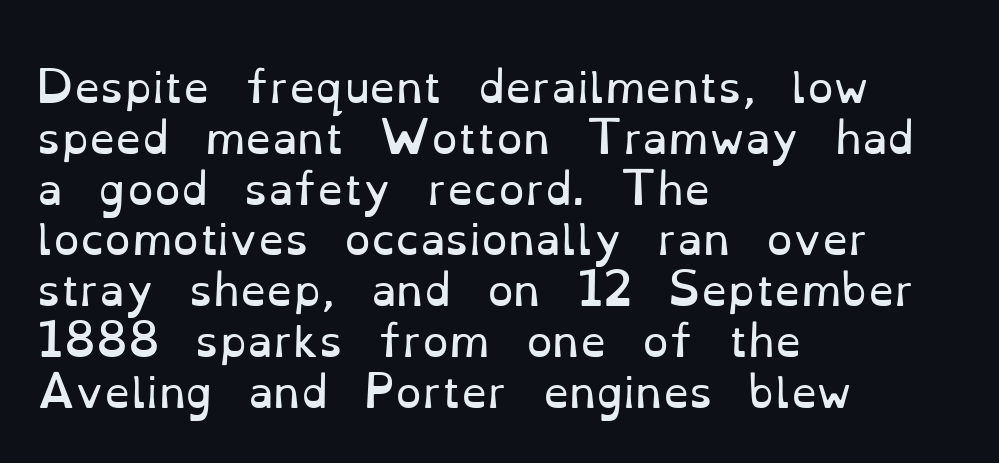
{"serif": "yes", "italic": "no", "bold": "no", "weight": "regular", "width": "normal", "stroke_contrast": "low", "x_height": "small", "monospaced": "no", "underline": "no", "align": "left", "line_spacing_ratio": 1.21, "letter_spacing": "normal", "letter_spacing_em": 0.0, "glyph_px": 42}
